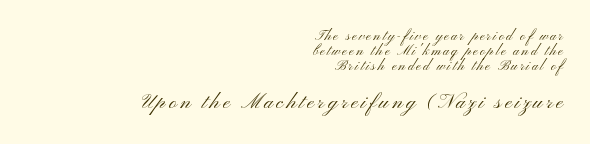
Which of the two is more prominent by size? The second, at the bottom. Is this a heavy cut? Hardly; it is regular or lighter. This rendering features lettering with no underline.
